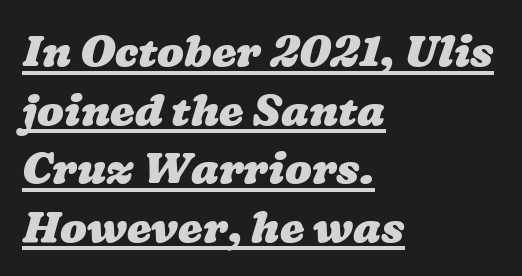
These lines are rendered in a variable-pitch font. Has an underline been added? It has. This rendering leaves character spacing at its baseline value. Reading down the block, your eye returns to a fixed left position each line.
